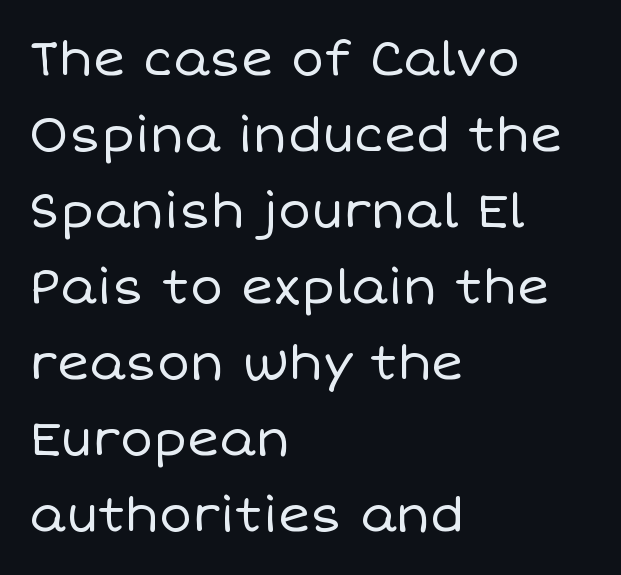
Q: Is the text bold? A: No.
Q: Is the text italic (slanted)? A: No, it is upright.
Q: Is the text underlined? A: No.
Q: How is the paragraph aligned? A: Left-aligned.
Q: Is the spacing between letters normal or unusually wide? A: Normal.
Q: Is the spacing between lines tight, normal or loose? A: Normal.
Q: Width (condensed, normal, or wide)? A: Normal.
Q: Stroke contrast? A: Low.
Q: x-height? A: Large.
Q: Monospaced? A: No.
